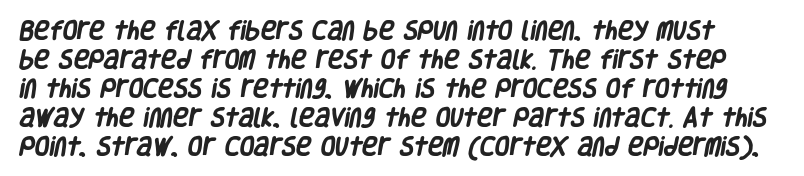
{"bold": "yes", "underline": "no", "line_spacing": "normal", "line_spacing_ratio": 1.38, "letter_spacing": "normal", "letter_spacing_em": 0.0, "glyph_px": 21}
